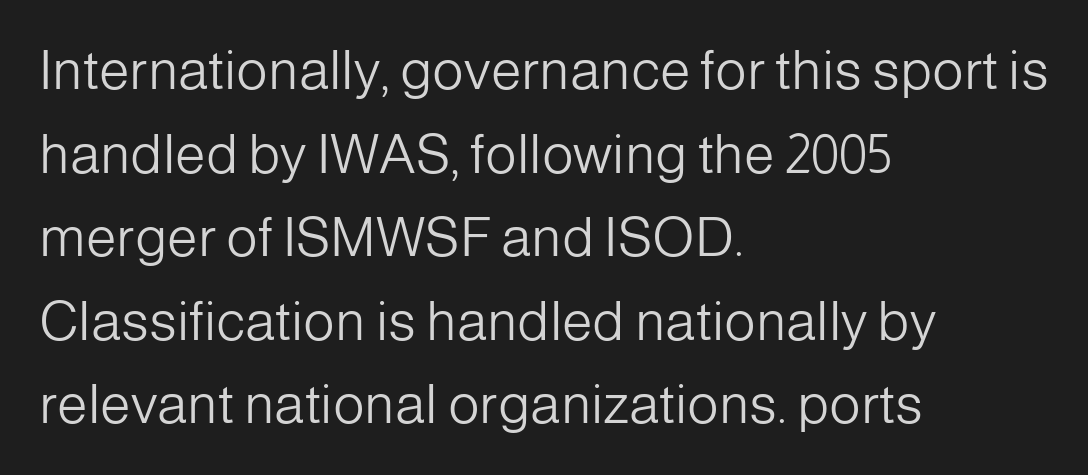
Q: Is the text bold? A: No.
Q: Is the text italic (slanted)? A: No, it is upright.
Q: Is the typeface a serif or a sans-serif typeface? A: Sans-serif.
Q: Is the text underlined? A: No.
Q: How is the paragraph aligned? A: Left-aligned.
Q: Is the spacing between letters normal or unusually wide? A: Normal.
Q: Is the spacing between lines tight, normal or loose? A: Normal.
Q: Width (condensed, normal, or wide)? A: Normal.
Q: Stroke contrast? A: Low.
Q: x-height? A: Medium.
Q: Monospaced? A: No.
